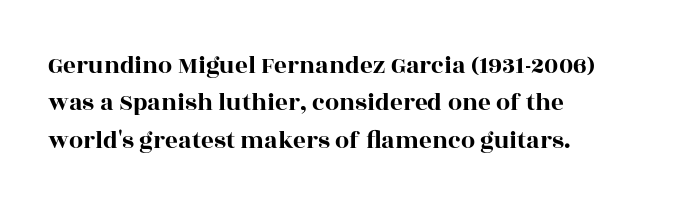
The image shows 25 px text type, upright; set left-aligned, normal line spacing (1.5x), normal letter spacing, not underlined.
